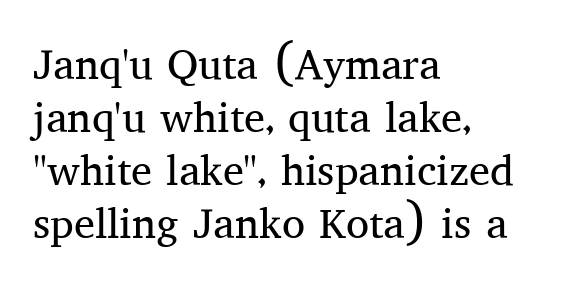
The image shows 42 px regular-weight serif type, upright; set left-aligned, normal line spacing (1.26x), normal letter spacing, not underlined; medium stroke contrast and a medium x-height.
